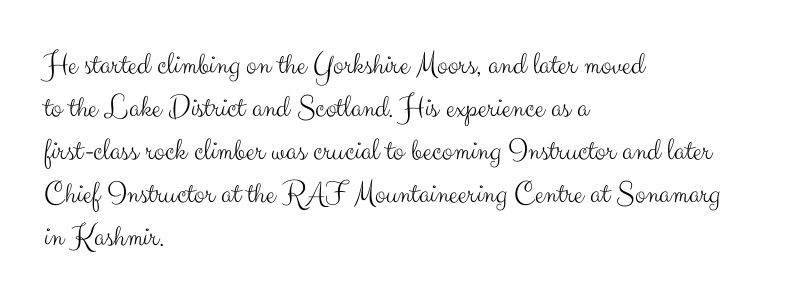
Vertical spacing — default. The letterforms sit shoulder to shoulder at normal distance. Character widths vary here, with narrow letters taking less room than wide ones. No chunkiness to these letters — they're not bold. The specimen omits any rule beneath the text block's lines. Each letter's strokes conclude bluntly, with no projecting serifs.
